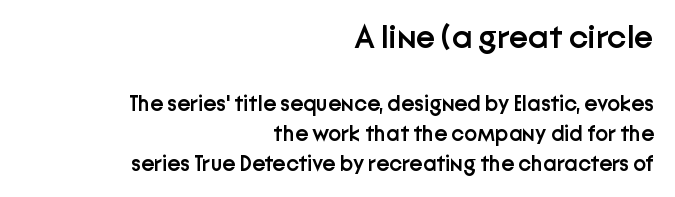
Q: Is the text bold? A: Semi-bold.
Q: Is the text italic (slanted)? A: No, it is upright.
Q: Is the typeface a serif or a sans-serif typeface? A: Sans-serif.
Q: Is the text underlined? A: No.
Q: How is the paragraph aligned? A: Right-aligned.
Q: Is the spacing between letters normal or unusually wide? A: Normal.
Q: Is the spacing between lines tight, normal or loose? A: Normal.
Q: Which block of text is set in a larger size, the first (top) or the second (bottom)? A: The first (top) one.
Q: Width (condensed, normal, or wide)? A: Normal.
Q: Stroke contrast? A: Low.
Q: x-height? A: Medium.
Q: Monospaced? A: No.
